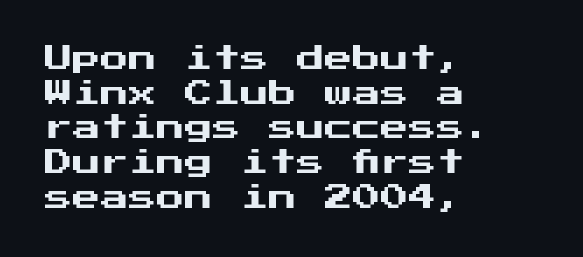
{"serif": "no", "italic": "no", "width": "normal", "stroke_contrast": "medium", "x_height": "medium", "underline": "no", "align": "left", "line_spacing_ratio": 1.24, "letter_spacing": "normal", "letter_spacing_em": 0.0, "glyph_px": 28}
